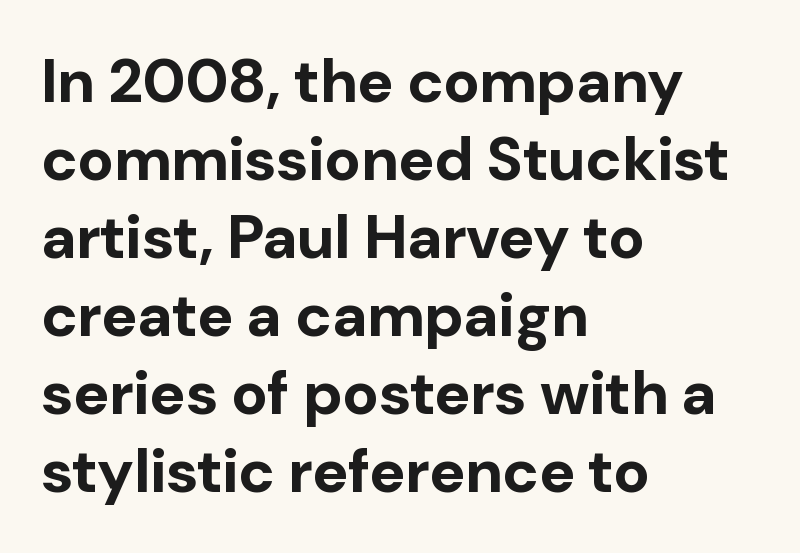
The image shows 61 px bold sans-serif type, upright; set left-aligned, normal line spacing (1.28x), normal letter spacing, not underlined; low stroke contrast and a medium x-height.
